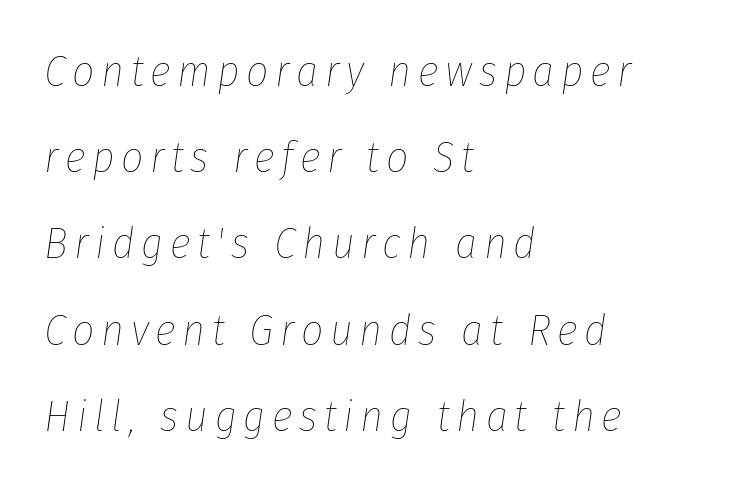
{"italic": "yes", "lean": "right", "slant_degrees": 8, "bold": "no", "weight": "thin", "width": "condensed", "stroke_contrast": "low", "x_height": "medium", "monospaced": "no", "underline": "no", "align": "left", "line_spacing": "loose", "line_spacing_ratio": 1.96, "glyph_px": 44}
